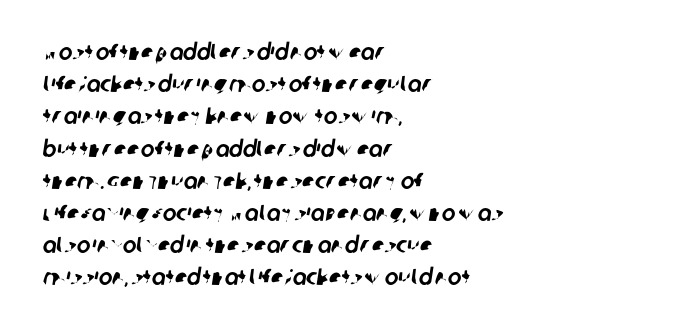
The image shows 23 px text type; set left-aligned, normal line spacing (1.4x), normal letter spacing, not underlined.
